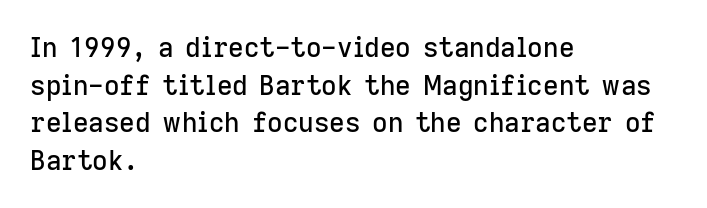
{"italic": "no", "underline": "no", "align": "left", "line_spacing": "normal", "line_spacing_ratio": 1.39, "letter_spacing": "normal", "letter_spacing_em": 0.0, "glyph_px": 27}
